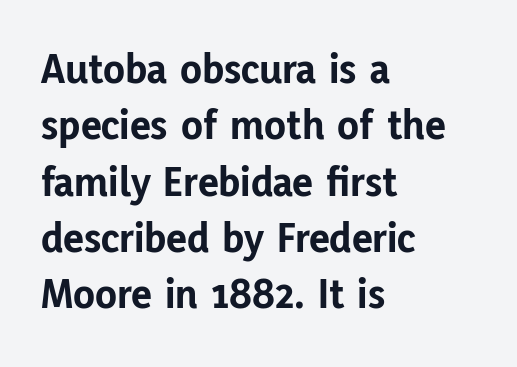
The image shows 44 px bold sans-serif type, upright; set left-aligned, normal line spacing (1.28x), normal letter spacing, not underlined; low stroke contrast and a medium x-height.
